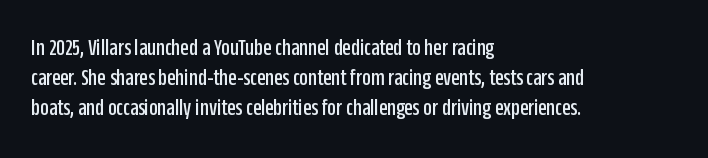
The image shows 24 px text type, upright; set left-aligned, normal line spacing (1.26x), normal letter spacing, not underlined.
